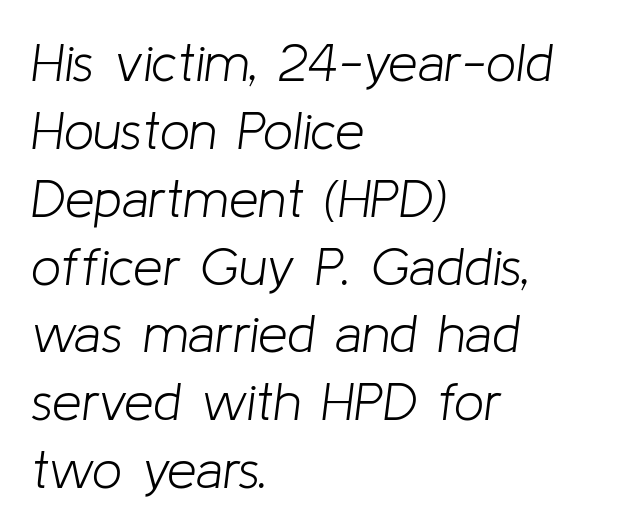
Every character sits at an angle, as italics do. No letter is thick-stroked: the sample isn't bold. Observe the ordinary spacing: letters are neighbours, not strangers. No word sits above an underline. In terms of leading, this rendering sits right in the middle.
